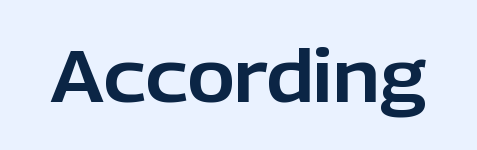
Unlike italic type, these characters show no tilt at all. Unlike a traditional serif, this face leaves its strokes unadorned. Think of a printed novel: that variable character pitch is what you see here. The specimen omits any rule beneath the text block's lines.
